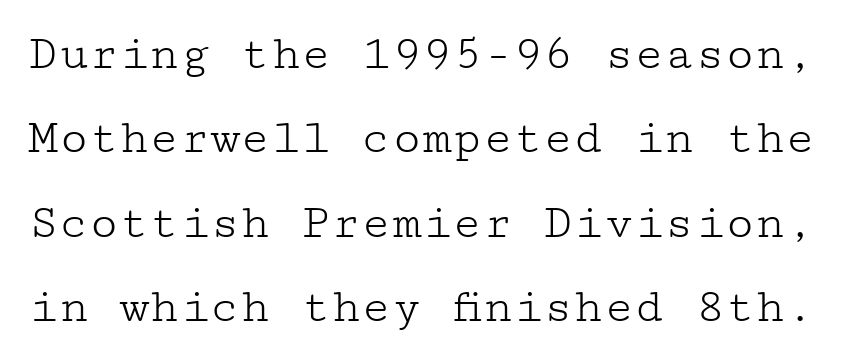
Q: Is the text bold? A: No.
Q: Is the text italic (slanted)? A: No, it is upright.
Q: Is the typeface a serif or a sans-serif typeface? A: Serif.
Q: Is the text underlined? A: No.
Q: Is the spacing between letters normal or unusually wide? A: Normal.
Q: Is the spacing between lines tight, normal or loose? A: Normal.
Q: Width (condensed, normal, or wide)? A: Wide.
Q: Stroke contrast? A: Low.
Q: x-height? A: Medium.
